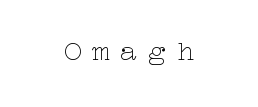
{"italic": "no", "bold": "no", "weight": "thin", "width": "wide", "stroke_contrast": "low", "x_height": "medium", "underline": "no", "align": "center", "letter_spacing": "wide", "letter_spacing_em": 0.37, "glyph_px": 29}
